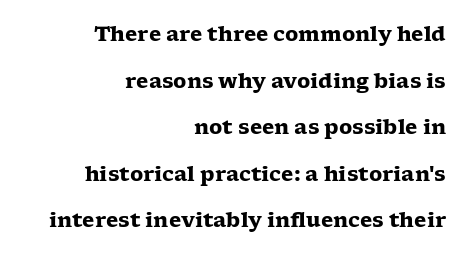
{"italic": "no", "bold": "yes", "underline": "no", "align": "right", "line_spacing": "loose", "line_spacing_ratio": 2.33, "letter_spacing": "normal", "letter_spacing_em": 0.0, "glyph_px": 20}
